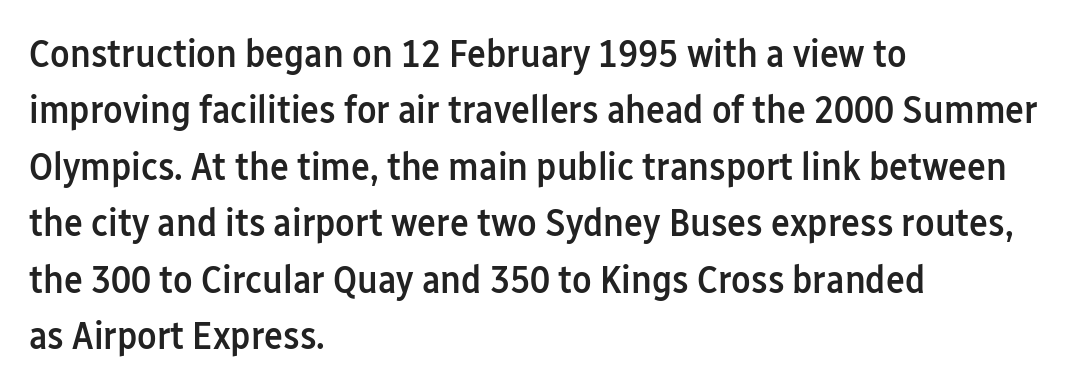
Q: Is the text bold? A: Semi-bold.
Q: Is the text italic (slanted)? A: No, it is upright.
Q: Is the typeface a serif or a sans-serif typeface? A: Sans-serif.
Q: Is the text underlined? A: No.
Q: How is the paragraph aligned? A: Left-aligned.
Q: Is the spacing between letters normal or unusually wide? A: Normal.
Q: Is the spacing between lines tight, normal or loose? A: Normal.
Q: Width (condensed, normal, or wide)? A: Condensed.
Q: Stroke contrast? A: Low.
Q: x-height? A: Medium.
Q: Monospaced? A: No.
